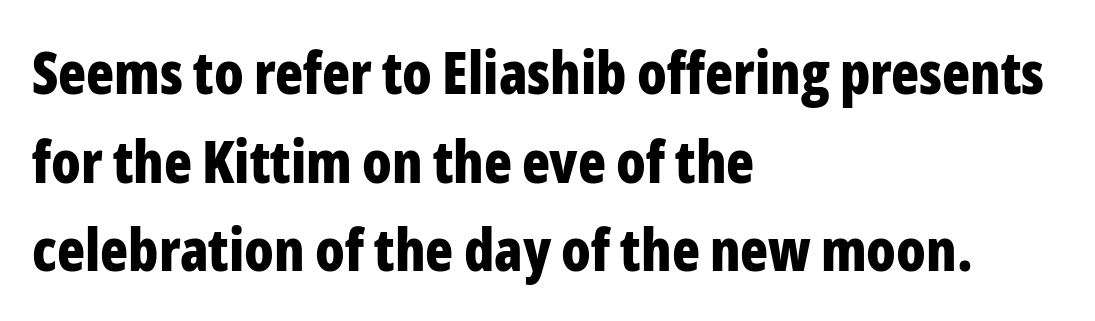
{"serif": "no", "italic": "no", "bold": "yes", "weight": "bold", "width": "condensed", "stroke_contrast": "low", "x_height": "medium", "monospaced": "no", "underline": "no", "align": "left", "line_spacing": "normal", "line_spacing_ratio": 1.53, "letter_spacing": "normal", "letter_spacing_em": 0.0, "glyph_px": 58}
